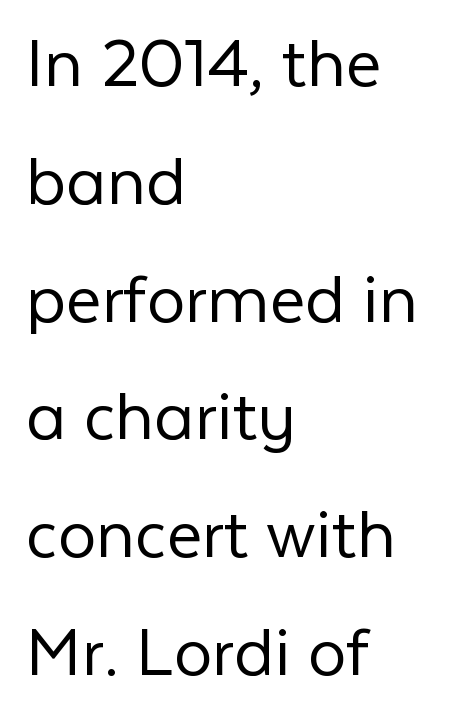
The image shows 77 px light sans-serif type, upright; set left-aligned, normal line spacing (1.53x), normal letter spacing, not underlined; low stroke contrast and a medium x-height.
